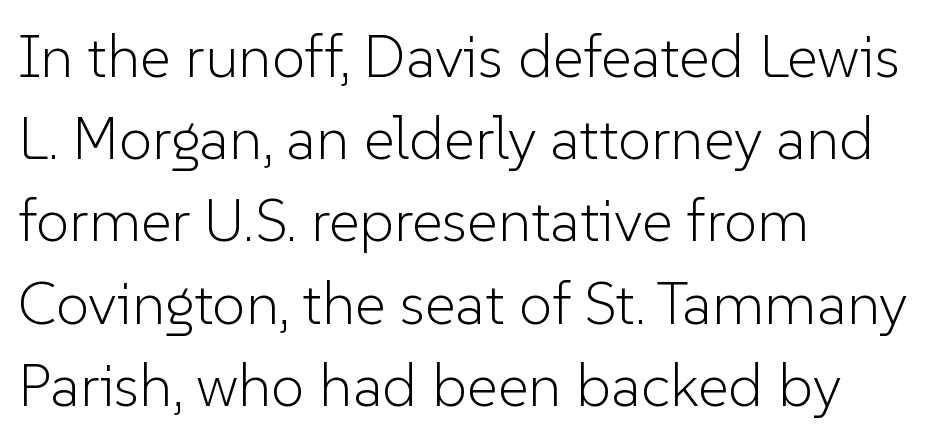
{"serif": "no", "italic": "no", "bold": "no", "weight": "light", "width": "normal", "stroke_contrast": "low", "x_height": "medium", "monospaced": "no", "underline": "no", "align": "left", "line_spacing": "normal", "line_spacing_ratio": 1.37, "letter_spacing": "normal", "letter_spacing_em": 0.0, "glyph_px": 60}
